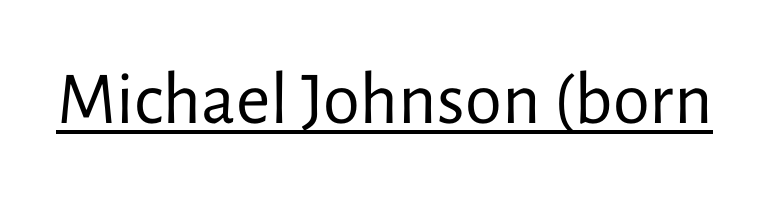
The image shows 75 px regular-weight sans-serif type, upright; set normal letter spacing, underlined; low stroke contrast and a medium x-height.
